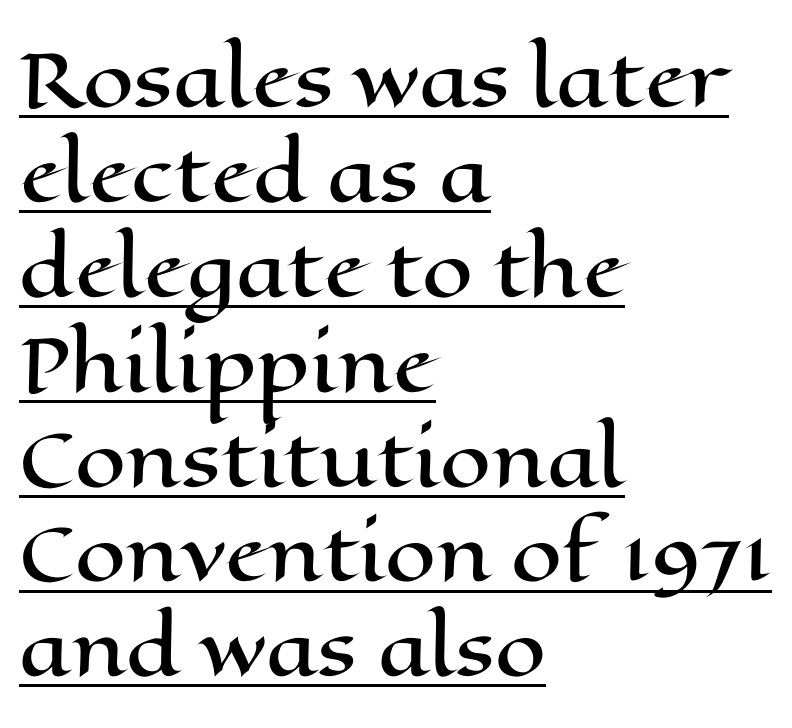
{"italic": "no", "width": "wide", "stroke_contrast": "high", "x_height": "medium", "monospaced": "no", "underline": "yes", "align": "left", "line_spacing": "normal", "line_spacing_ratio": 1.3, "letter_spacing": "normal", "letter_spacing_em": 0.0, "glyph_px": 73}
